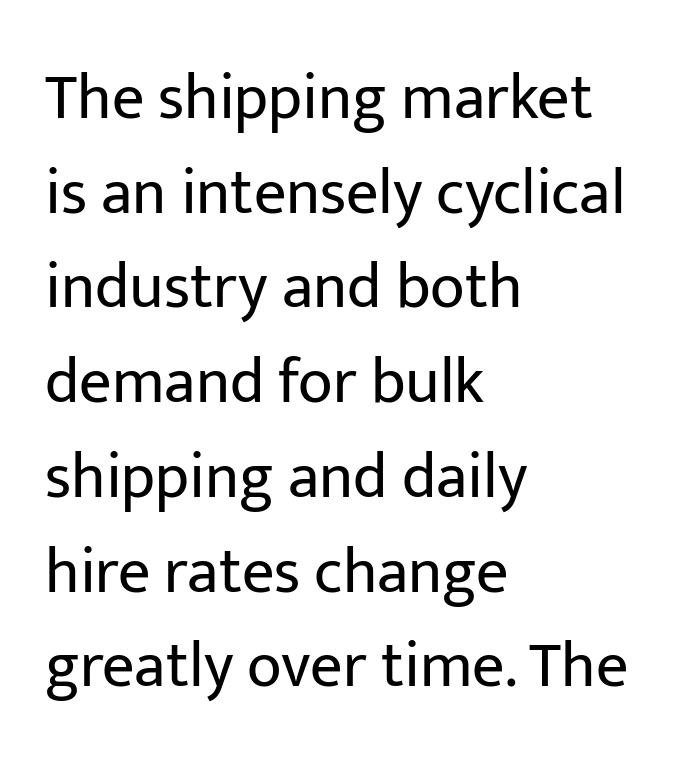
Q: Is the text bold? A: No.
Q: Is the text italic (slanted)? A: No, it is upright.
Q: Is the typeface a serif or a sans-serif typeface? A: Sans-serif.
Q: Is the text underlined? A: No.
Q: How is the paragraph aligned? A: Left-aligned.
Q: Is the spacing between letters normal or unusually wide? A: Normal.
Q: Is the spacing between lines tight, normal or loose? A: Normal.
Q: Width (condensed, normal, or wide)? A: Normal.
Q: Stroke contrast? A: Low.
Q: x-height? A: Medium.
Q: Monospaced? A: No.
